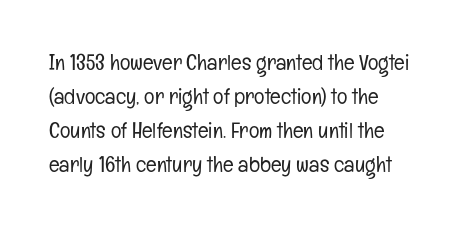
The letterforms sit shoulder to shoulder at normal distance. The string is rendered with underlining switched off. Posture: upright roman. The weight would be labelled regular, book, light, or lighter still.
